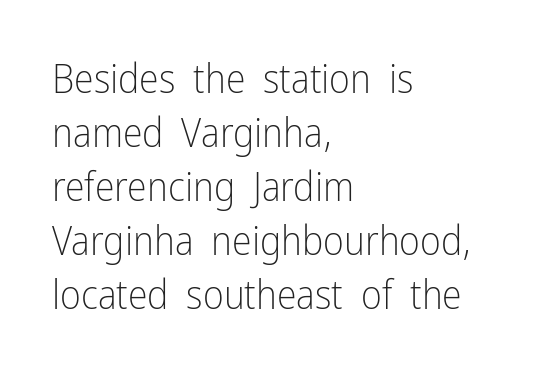
Q: Is the text bold? A: No.
Q: Is the text italic (slanted)? A: No, it is upright.
Q: Is the typeface a serif or a sans-serif typeface? A: Sans-serif.
Q: Is the text underlined? A: No.
Q: How is the paragraph aligned? A: Left-aligned.
Q: Is the spacing between letters normal or unusually wide? A: Normal.
Q: Is the spacing between lines tight, normal or loose? A: Normal.
Q: Width (condensed, normal, or wide)? A: Condensed.
Q: Stroke contrast? A: Low.
Q: x-height? A: Medium.
Q: Monospaced? A: No.
